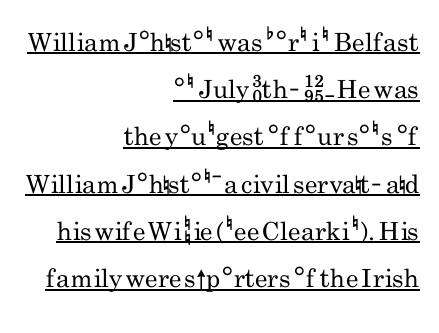
The typeface has the unassuming heft of standard copy or less. The specimen includes a rule beneath the text block's lines. It's the straight-up-and-down kind of type. Default kerning and tracking; the words read as compact shapes.
